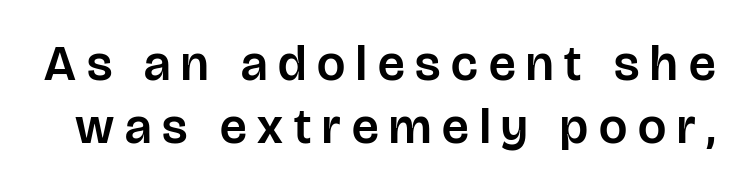
{"serif": "no", "italic": "no", "width": "normal", "stroke_contrast": "low", "x_height": "large", "monospaced": "no", "underline": "no", "line_spacing": "normal", "line_spacing_ratio": 1.27, "letter_spacing": "wide", "letter_spacing_em": 0.22, "glyph_px": 50}
